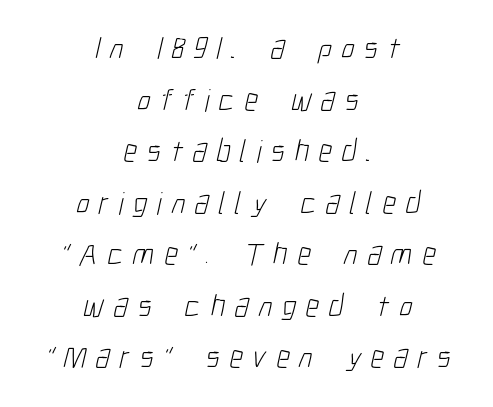
Q: Is the text bold? A: No.
Q: Is the typeface a serif or a sans-serif typeface? A: Sans-serif.
Q: Is the text underlined? A: No.
Q: How is the paragraph aligned? A: Centered.
Q: Is the spacing between letters normal or unusually wide? A: Unusually wide.
Q: Is the spacing between lines tight, normal or loose? A: Normal.
Q: Width (condensed, normal, or wide)? A: Condensed.
Q: Stroke contrast? A: Low.
Q: x-height? A: Medium.
Q: Monospaced? A: No.
